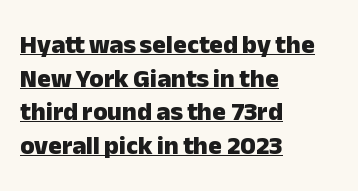
{"italic": "no", "bold": "yes", "underline": "yes", "align": "left", "line_spacing": "normal", "line_spacing_ratio": 1.29, "letter_spacing": "normal", "letter_spacing_em": 0.0, "glyph_px": 26}
